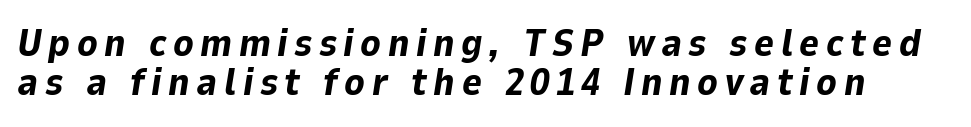
Honestly, there is no underline to notice here at all. An italicized treatment has been applied to the whole sample. Caption: bold face, heavy strokes. Vertical spacing — tight.
